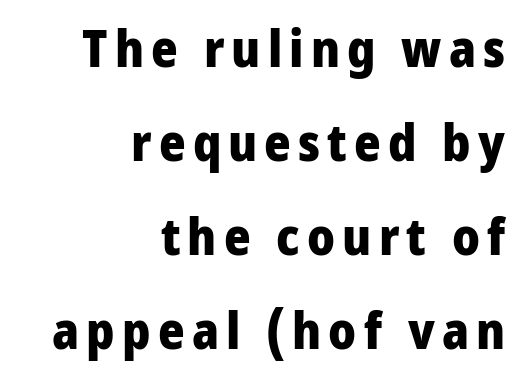
The image shows 51 px heavy sans-serif type, upright; set right-aligned, line spacing 1.84x, not underlined; low stroke contrast and a medium x-height.
